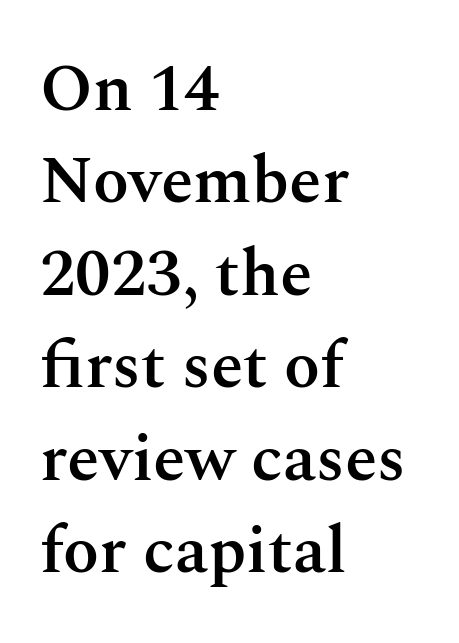
Q: Is the text bold? A: Semi-bold.
Q: Is the text italic (slanted)? A: No, it is upright.
Q: Is the typeface a serif or a sans-serif typeface? A: Serif.
Q: Is the text underlined? A: No.
Q: How is the paragraph aligned? A: Left-aligned.
Q: Is the spacing between letters normal or unusually wide? A: Normal.
Q: Is the spacing between lines tight, normal or loose? A: Normal.
Q: Width (condensed, normal, or wide)? A: Normal.
Q: Stroke contrast? A: Medium.
Q: x-height? A: Medium.
Q: Monospaced? A: No.
